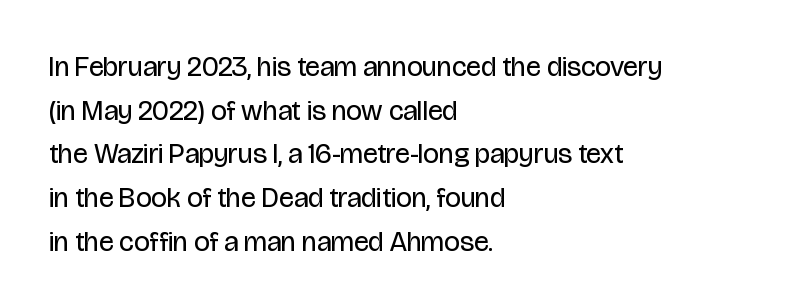
Q: Is the text bold? A: No.
Q: Is the text italic (slanted)? A: No, it is upright.
Q: Is the typeface a serif or a sans-serif typeface? A: Sans-serif.
Q: Is the text underlined? A: No.
Q: How is the paragraph aligned? A: Left-aligned.
Q: Is the spacing between letters normal or unusually wide? A: Normal.
Q: Is the spacing between lines tight, normal or loose? A: Normal.
Q: Width (condensed, normal, or wide)? A: Condensed.
Q: Stroke contrast? A: Low.
Q: x-height? A: Large.
Q: Monospaced? A: No.
